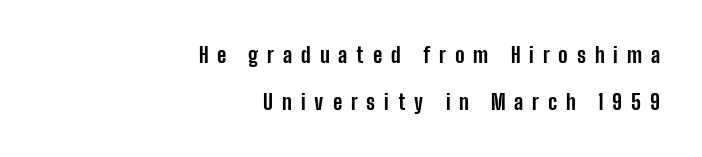
The image shows 21 px bold type, upright; set right-aligned, loose line spacing (2.22x), unusually wide letter spacing (+0.42 em), not underlined.
